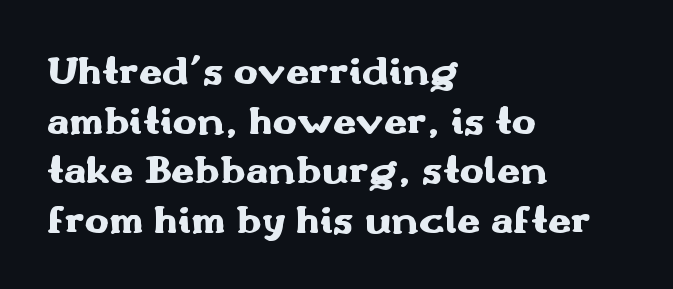
{"serif": "no", "italic": "no", "bold": "yes", "weight": "heavy", "width": "wide", "stroke_contrast": "medium", "x_height": "small", "monospaced": "no", "underline": "no", "align": "left", "line_spacing_ratio": 1.21, "letter_spacing": "normal", "letter_spacing_em": 0.0, "glyph_px": 41}
